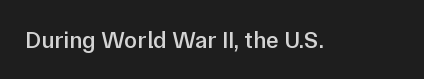
{"italic": "no", "bold": "semi", "underline": "no", "letter_spacing": "normal", "letter_spacing_em": 0.0, "glyph_px": 24}
